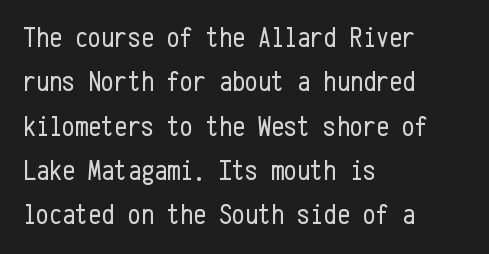
Q: Is the text bold? A: No.
Q: Is the text italic (slanted)? A: No, it is upright.
Q: Is the typeface a serif or a sans-serif typeface? A: Sans-serif.
Q: Is the text underlined? A: No.
Q: How is the paragraph aligned? A: Left-aligned.
Q: Is the spacing between letters normal or unusually wide? A: Normal.
Q: Is the spacing between lines tight, normal or loose? A: Normal.
Q: Width (condensed, normal, or wide)? A: Condensed.
Q: Stroke contrast? A: Low.
Q: x-height? A: Medium.
Q: Monospaced? A: Yes.
